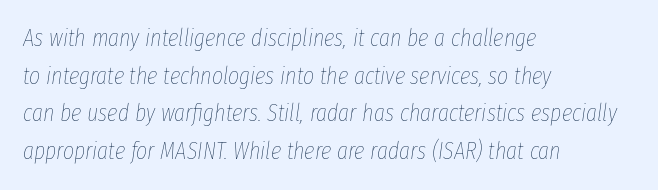
{"italic": "yes", "lean": "right", "slant_degrees": 8, "bold": "no", "underline": "no", "align": "left", "line_spacing": "normal", "line_spacing_ratio": 1.57, "letter_spacing": "normal", "letter_spacing_em": 0.0, "glyph_px": 24}
